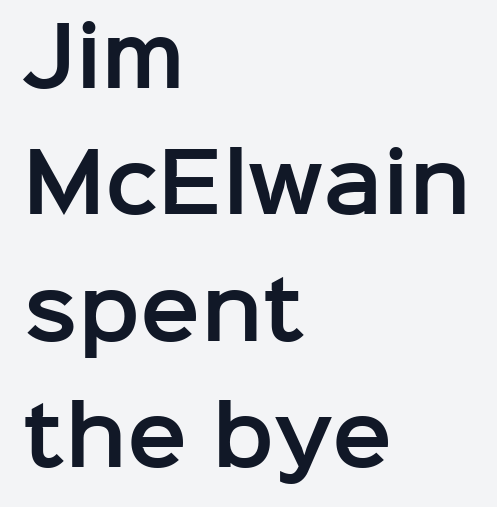
{"serif": "no", "italic": "no", "width": "normal", "stroke_contrast": "low", "x_height": "medium", "monospaced": "no", "underline": "no", "align": "left", "line_spacing": "normal", "line_spacing_ratio": 1.58, "letter_spacing": "normal", "letter_spacing_em": 0.0, "glyph_px": 80}
